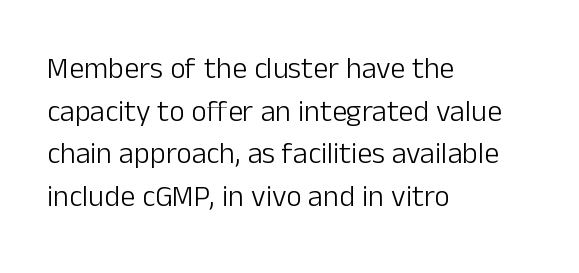
The image shows 30 px light sans-serif type, upright; set left-aligned, normal line spacing (1.42x), normal letter spacing, not underlined; low stroke contrast and a medium x-height.
